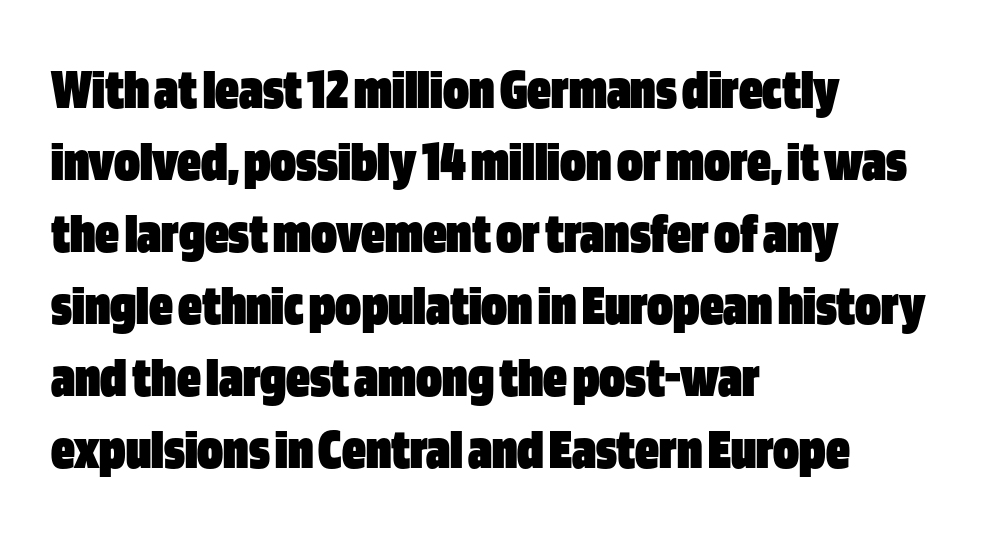
The image shows 59 px heavy, condensed sans-serif type, upright; set left-aligned, line spacing 1.22x, normal letter spacing, not underlined; low stroke contrast and a large x-height.
